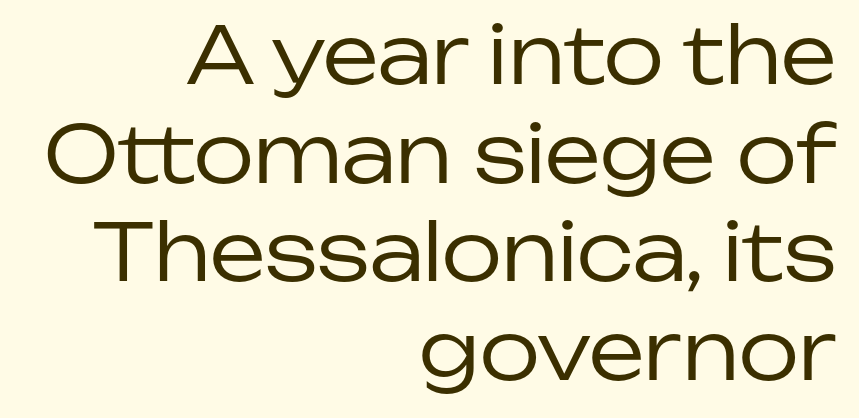
The image shows 79 px regular-weight sans-serif type, upright; set right-aligned, normal line spacing (1.25x), normal letter spacing, not underlined; low stroke contrast and a medium x-height.
